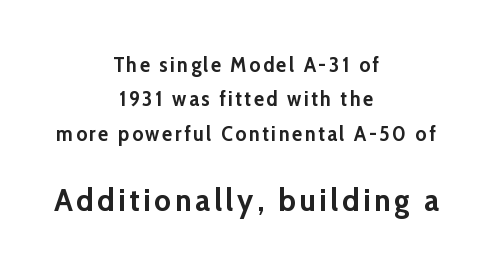
The image shows 32 px semibold sans-serif type, upright; set centered, normal line spacing (1.64x), not underlined; the second (bottom) block is 1.52x larger; low stroke contrast and a medium x-height.
